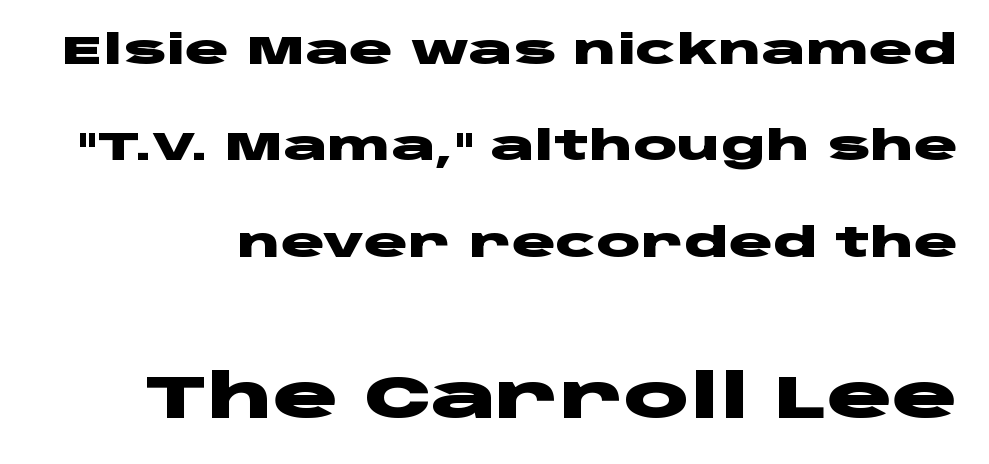
{"serif": "no", "italic": "no", "bold": "yes", "weight": "heavy", "width": "wide", "stroke_contrast": "low", "x_height": "large", "monospaced": "no", "underline": "no", "line_spacing": "loose", "line_spacing_ratio": 2.35, "letter_spacing": "normal", "letter_spacing_em": 0.0, "larger_block": "second", "size_ratio": 1.49, "glyph_px": 61}
